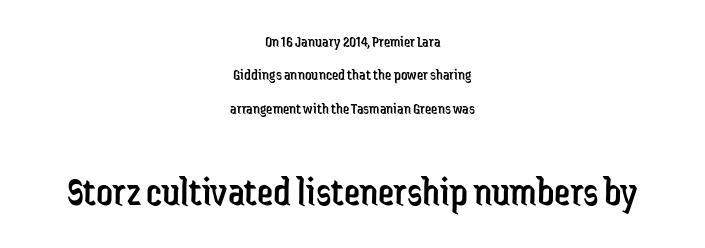
Q: Is the text bold? A: No.
Q: Is the text italic (slanted)? A: No, it is upright.
Q: Is the typeface a serif or a sans-serif typeface? A: Sans-serif.
Q: Is the text underlined? A: No.
Q: How is the paragraph aligned? A: Centered.
Q: Is the spacing between letters normal or unusually wide? A: Normal.
Q: Is the spacing between lines tight, normal or loose? A: Loose.
Q: Which block of text is set in a larger size, the first (top) or the second (bottom)? A: The second (bottom) one.
Q: Width (condensed, normal, or wide)? A: Condensed.
Q: Stroke contrast? A: Low.
Q: x-height? A: Medium.
Q: Monospaced? A: No.
